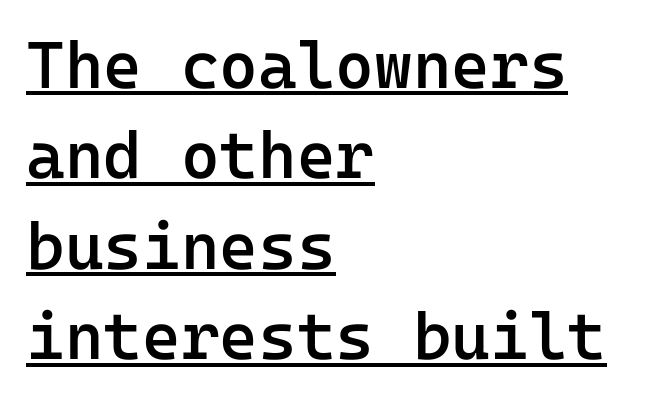
{"serif": "no", "italic": "no", "bold": "semi", "weight": "semibold", "width": "normal", "stroke_contrast": "low", "x_height": "medium", "monospaced": "yes", "underline": "yes", "align": "left", "line_spacing": "normal", "line_spacing_ratio": 1.37, "letter_spacing": "normal", "letter_spacing_em": 0.0, "glyph_px": 66}
